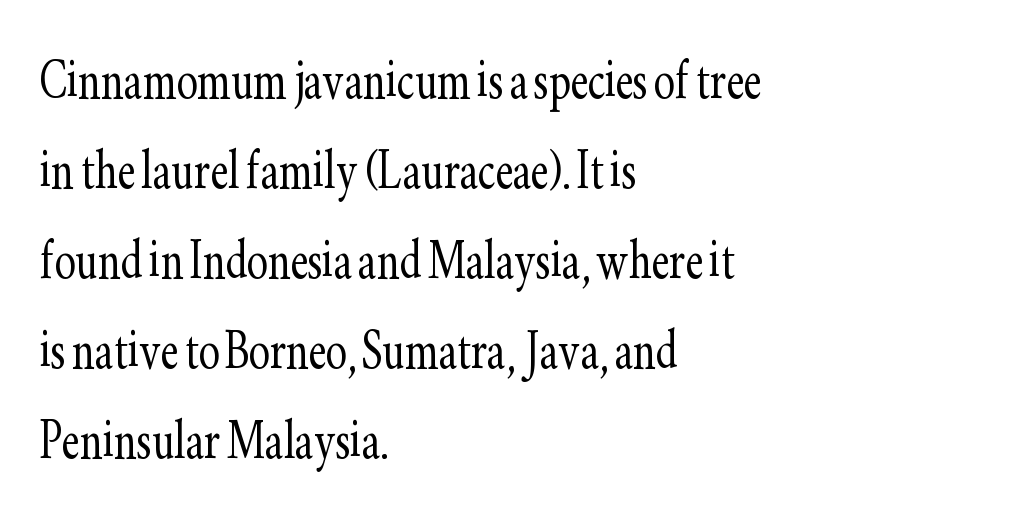
The image shows 63 px light, condensed serif type, upright; set left-aligned, normal line spacing (1.43x), normal letter spacing, not underlined; low stroke contrast and a small x-height.
